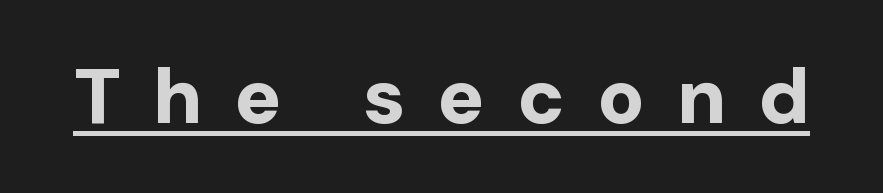
Proportional: the letters do not fall into vertical columns. You can tell from the bare stems that sans-serif type was used. The axis of the letterforms is exactly vertical. Each glyph is drawn with heavy, bold strokes. Spacing between characters has been opened up far beyond the box default. A typographer would call this underscored text.
